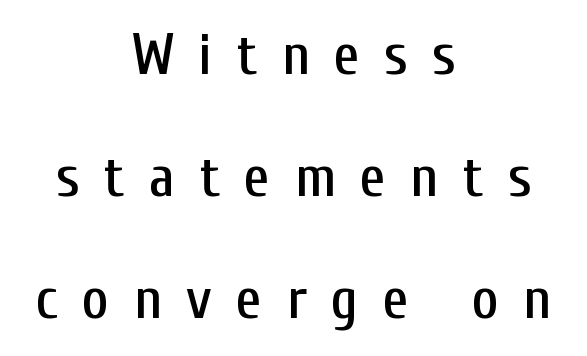
The image shows 58 px condensed sans-serif type, upright; set centered, loose line spacing (2.1x), unusually wide letter spacing (+0.42 em), not underlined; low stroke contrast and a medium x-height.
